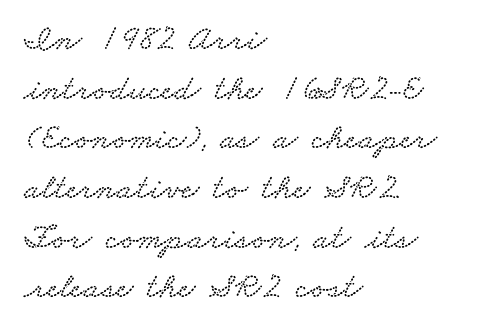
{"serif": "yes", "width": "wide", "stroke_contrast": "low", "x_height": "small", "monospaced": "no", "underline": "no", "align": "left", "line_spacing": "normal", "line_spacing_ratio": 1.38, "letter_spacing": "normal", "letter_spacing_em": 0.0, "glyph_px": 36}
